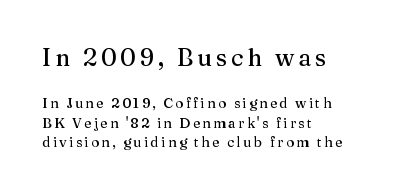
The image shows 24 px text type, upright; set left-aligned, normal line spacing (1.38x), not underlined; the first (top) block is 1.71x larger.
